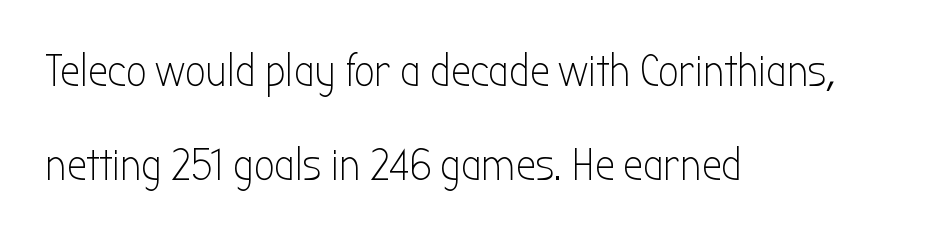
Clear beneath every line of the passage. Nothing unusual about the tracking: characters are spaced as the font intends. Stem width sits at or under what a default text font uses. Looks like regular typesetting: each glyph gets only the width it needs. Short and long lines alike share a common starting point at left.
